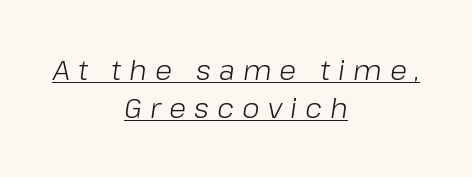
{"italic": "yes", "lean": "right", "slant_degrees": 8, "bold": "no", "weight": "light", "width": "normal", "stroke_contrast": "low", "x_height": "medium", "monospaced": "no", "underline": "yes", "align": "center", "line_spacing": "normal", "line_spacing_ratio": 1.34, "letter_spacing": "wide", "letter_spacing_em": 0.29, "glyph_px": 28}
